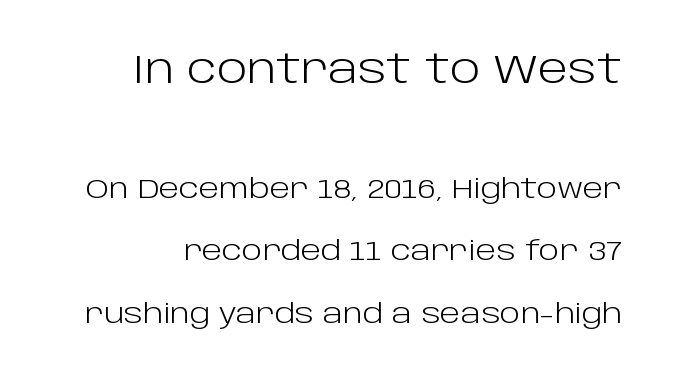
{"serif": "no", "italic": "no", "bold": "no", "weight": "light", "width": "normal", "stroke_contrast": "low", "x_height": "large", "monospaced": "no", "underline": "no", "line_spacing": "loose", "line_spacing_ratio": 2.32, "letter_spacing": "normal", "letter_spacing_em": 0.0, "larger_block": "first", "size_ratio": 1.48, "glyph_px": 40}
